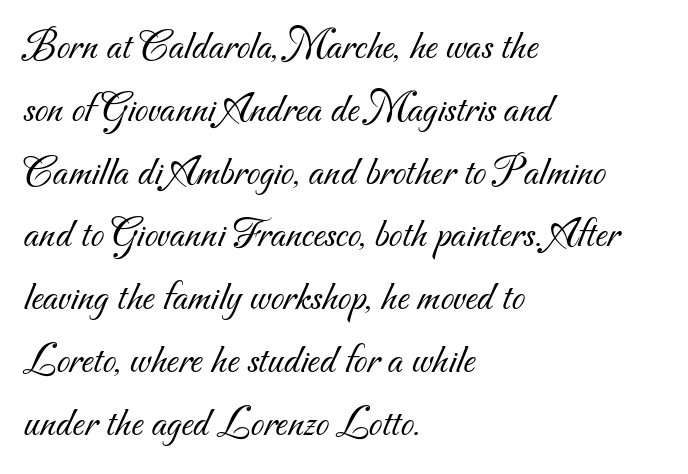
Is this a sans? Yes — the strokes have no serifs. Anything drawn beneath the words? Only blank space. The rendering uses natural spacing where letterforms have individual widths. Regarding leading, the lines here are spaced in the standard way.
